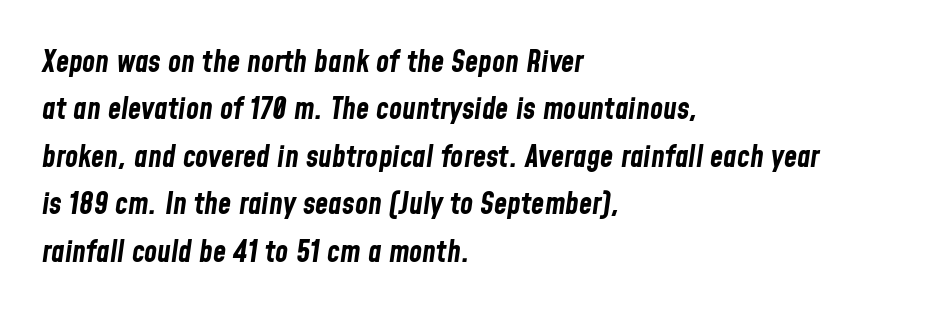
Q: Is the text bold? A: Yes.
Q: Is the text italic (slanted)? A: Yes, it leans right by about 8 degrees.
Q: Is the text underlined? A: No.
Q: How is the paragraph aligned? A: Left-aligned.
Q: Is the spacing between letters normal or unusually wide? A: Normal.
Q: Is the spacing between lines tight, normal or loose? A: Normal.
Q: Width (condensed, normal, or wide)? A: Condensed.
Q: Stroke contrast? A: Low.
Q: x-height? A: Medium.
Q: Monospaced? A: No.
